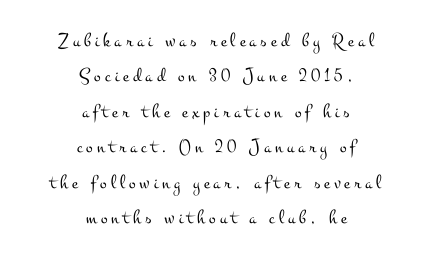
A clean baseline with only descenders dipping below it. Someone cranked the tracking dial way up on this one. Leftover space on each line is divided equally before and after the words. Counters stay open thanks to moderate or lighter strokes.
